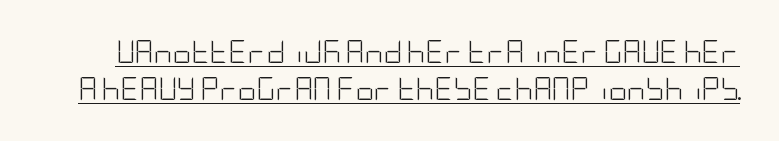
The passage shown stacks its lines at a standard gap. Summary of weight: not heavy and not bold. When letters stand straight like this, we call the style roman or upright. Nobody touched the tracking dial on this one. Check the space under the baseline: a stroke is drawn there.
